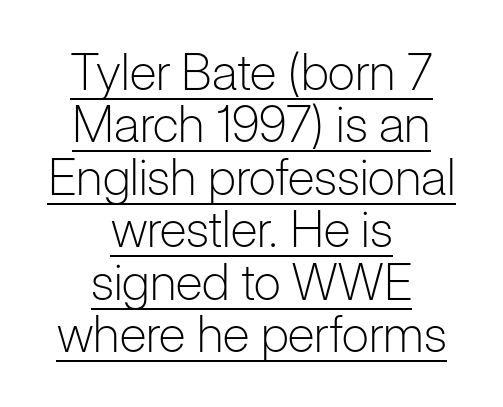
Like a heading marked for emphasis, these lines bear an underscore. Honestly, the rows look squashed on top of each other. This sample has the flowing, uneven cadence of proportional lettering. No heavy texture on the line: the type isn't bold. The passage shown is typeset with a sans-serif family.
